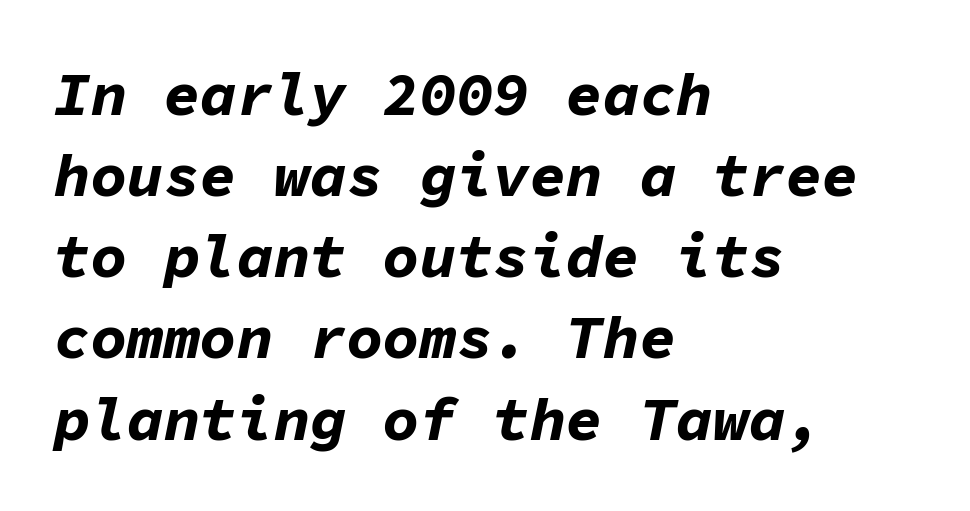
The image shows 61 px bold type, italic (leaning right), monospaced; set left-aligned, normal line spacing (1.33x), normal letter spacing, not underlined; low stroke contrast and a medium x-height.
